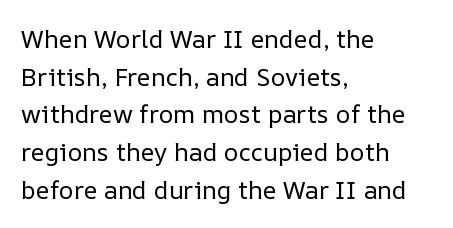
The image shows 25 px text type, upright; set left-aligned, normal line spacing (1.51x), normal letter spacing, not underlined.
